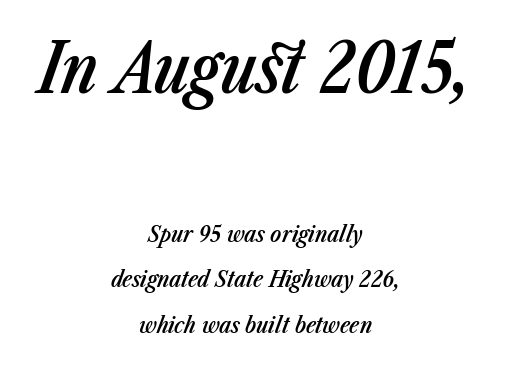
Q: Is the text bold? A: Semi-bold.
Q: Is the text italic (slanted)? A: Yes, it leans right by about 23 degrees.
Q: Is the text underlined? A: No.
Q: How is the paragraph aligned? A: Centered.
Q: Is the spacing between letters normal or unusually wide? A: Normal.
Q: Is the spacing between lines tight, normal or loose? A: Loose.
Q: Which block of text is set in a larger size, the first (top) or the second (bottom)? A: The first (top) one.
Q: Width (condensed, normal, or wide)? A: Condensed.
Q: Stroke contrast? A: Low.
Q: x-height? A: Medium.
Q: Monospaced? A: No.
